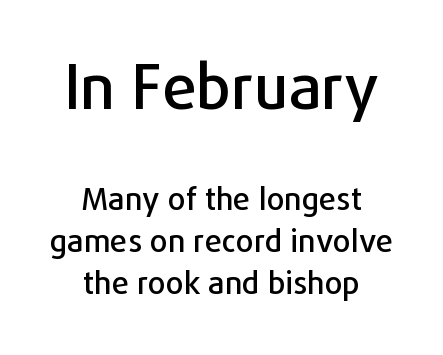
The image shows 62 px sans-serif type, upright; set centered, normal line spacing (1.35x), normal letter spacing, not underlined; the first (top) block is 2.0x larger; low stroke contrast and a medium x-height.
